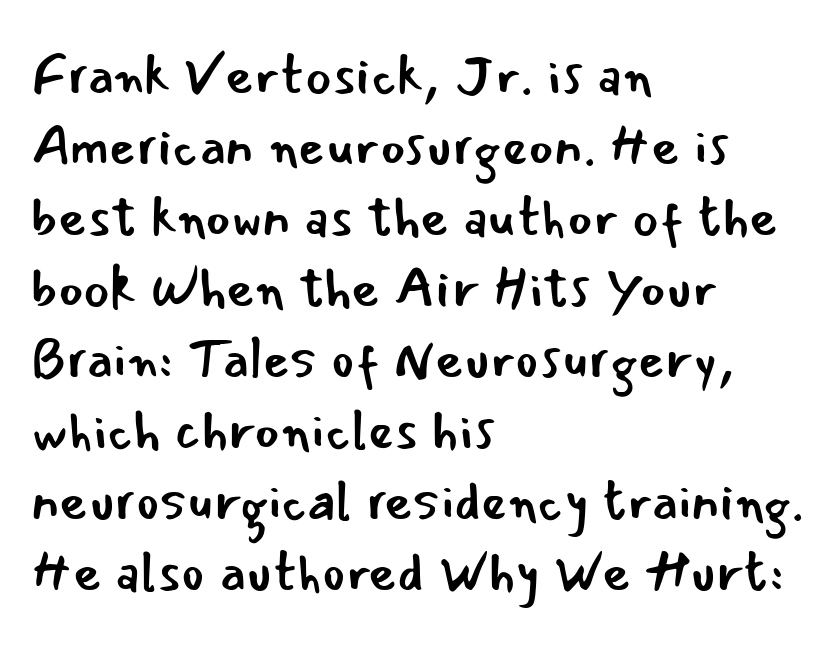
Q: Is the text bold? A: No.
Q: Is the text italic (slanted)? A: No, it is upright.
Q: Is the typeface a serif or a sans-serif typeface? A: Sans-serif.
Q: Is the text underlined? A: No.
Q: How is the paragraph aligned? A: Left-aligned.
Q: Is the spacing between letters normal or unusually wide? A: Normal.
Q: Is the spacing between lines tight, normal or loose? A: Normal.
Q: Width (condensed, normal, or wide)? A: Normal.
Q: Stroke contrast? A: Low.
Q: x-height? A: Small.
Q: Monospaced? A: No.
